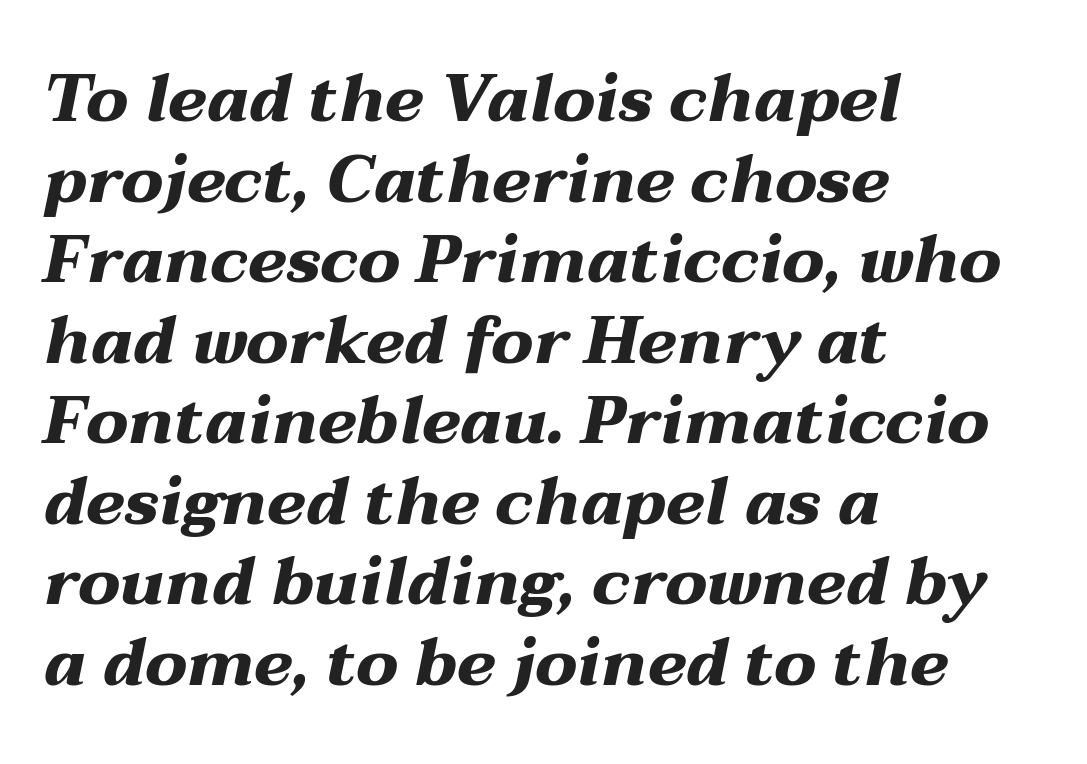
In terms of posture, this sample is oblique. The specimen omits any rule beneath the text block's lines. Layout note: lines flush left. Students, this is bold: see how much ink each stroke carries.
